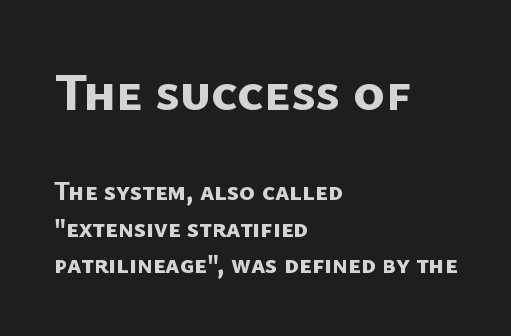
The image shows 53 px bold sans-serif type; set left-aligned, normal line spacing (1.42x), normal letter spacing, not underlined; the first (top) block is 2.04x larger; low stroke contrast and a medium x-height.
